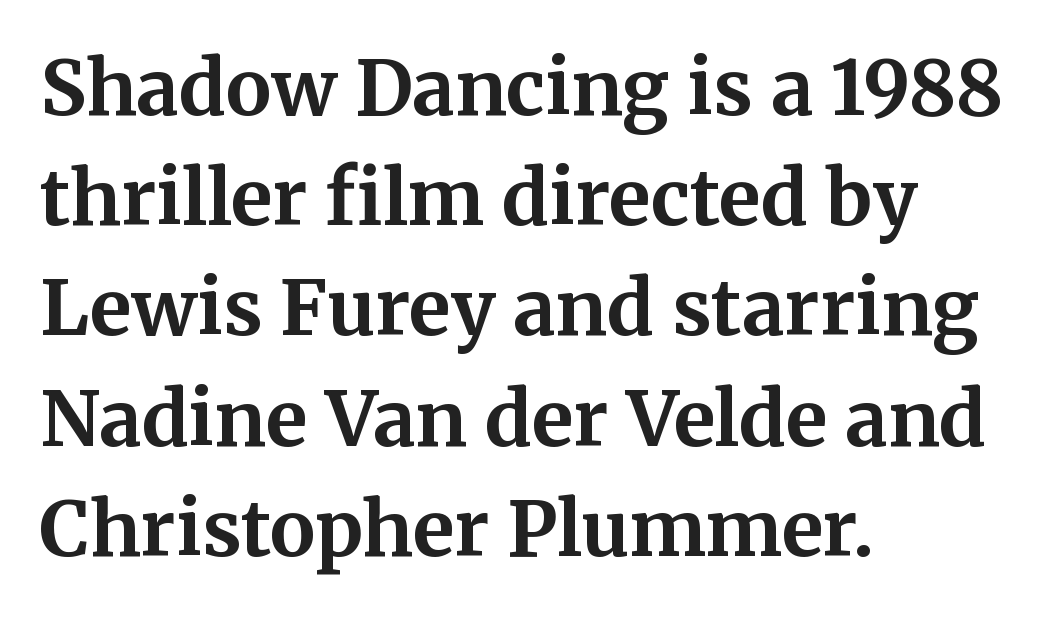
The image shows 76 px bold serif type, upright; set left-aligned, normal line spacing (1.45x), normal letter spacing, not underlined; medium stroke contrast and a medium x-height.
